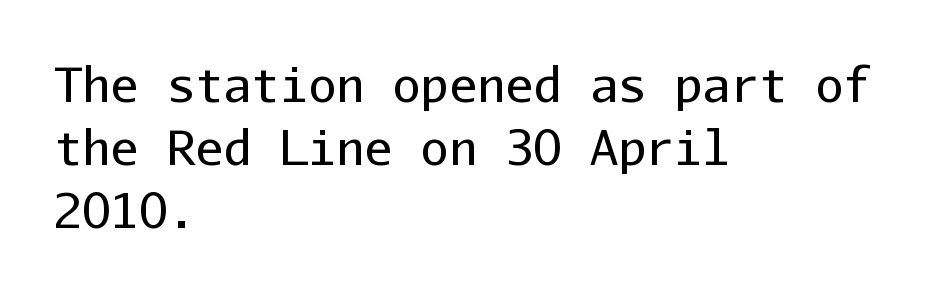
The image shows 47 px regular-weight sans-serif type, upright, monospaced; set left-aligned, normal line spacing (1.34x), normal letter spacing, not underlined; low stroke contrast and a medium x-height.
